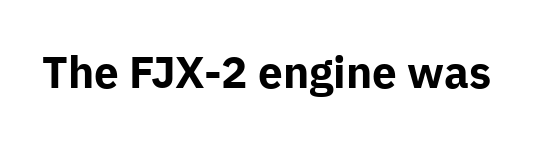
Q: Is the text bold? A: Yes.
Q: Is the text italic (slanted)? A: No, it is upright.
Q: Is the typeface a serif or a sans-serif typeface? A: Sans-serif.
Q: Is the text underlined? A: No.
Q: Is the spacing between letters normal or unusually wide? A: Normal.
Q: Width (condensed, normal, or wide)? A: Normal.
Q: Stroke contrast? A: Low.
Q: x-height? A: Medium.
Q: Monospaced? A: No.
